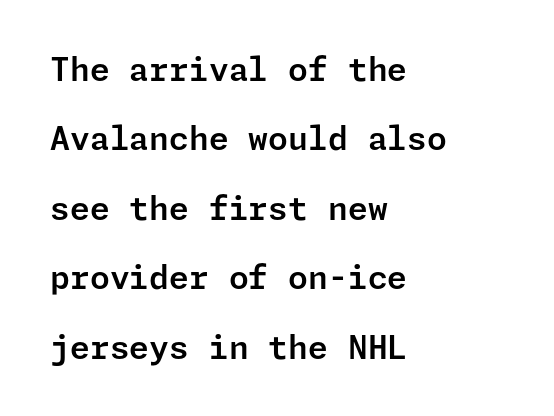
Each word holds together tightly as a unit, with standard inter-letter gaps. Look at the bottom of the vertical strokes: they stop flat, with no serifs. Widely set lines give the paragraph a tall, airy silhouette. Quick note: not italic, upright.
